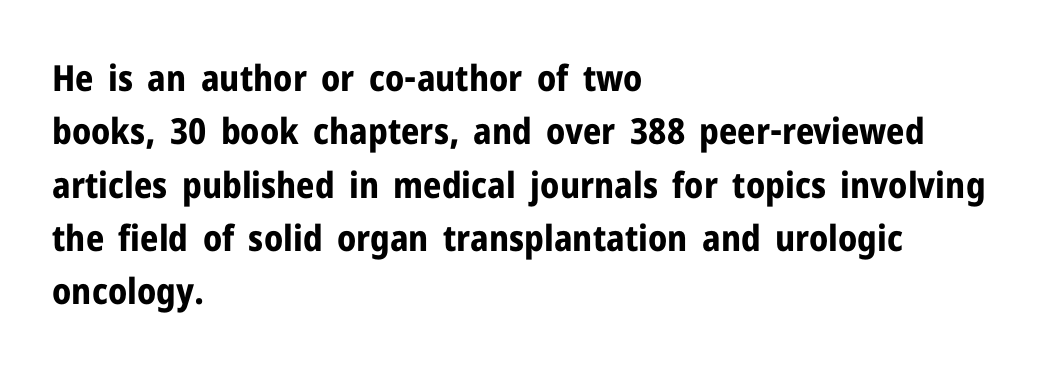
{"serif": "no", "italic": "no", "bold": "yes", "weight": "bold", "width": "normal", "stroke_contrast": "low", "x_height": "medium", "monospaced": "no", "underline": "no", "align": "left", "line_spacing": "normal", "line_spacing_ratio": 1.48, "letter_spacing": "normal", "letter_spacing_em": 0.0, "glyph_px": 36}
